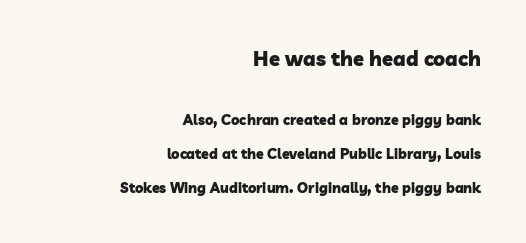
Q: Is the text bold? A: Yes.
Q: Is the text underlined? A: No.
Q: How is the paragraph aligned? A: Right-aligned.
Q: Is the spacing between letters normal or unusually wide? A: Normal.
Q: Is the spacing between lines tight, normal or loose? A: Loose.
Q: Which block of text is set in a larger size, the first (top) or the second (bottom)? A: The first (top) one.
